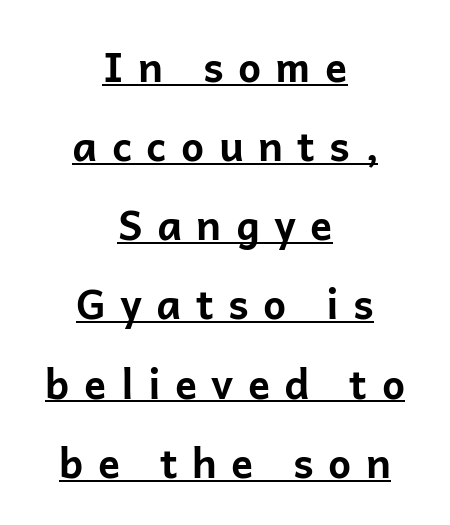
Q: Is the text bold? A: Yes.
Q: Is the text italic (slanted)? A: No, it is upright.
Q: Is the typeface a serif or a sans-serif typeface? A: Sans-serif.
Q: Is the text underlined? A: Yes.
Q: How is the paragraph aligned? A: Centered.
Q: Is the spacing between letters normal or unusually wide? A: Unusually wide.
Q: Is the spacing between lines tight, normal or loose? A: Loose.
Q: Width (condensed, normal, or wide)? A: Normal.
Q: Stroke contrast? A: Low.
Q: x-height? A: Medium.
Q: Monospaced? A: No.
